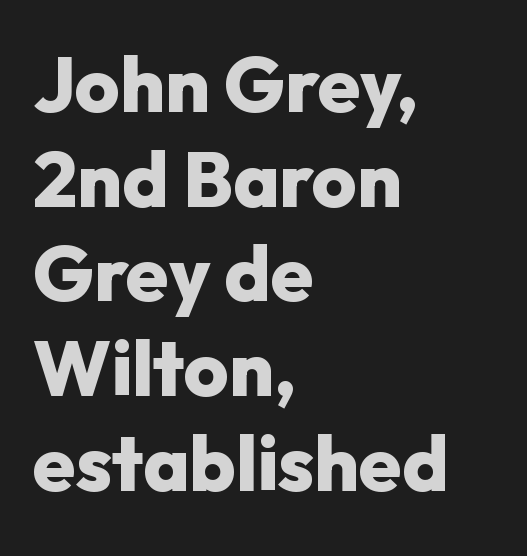
The image shows 77 px heavy sans-serif type, upright; set left-aligned, line spacing 1.23x, normal letter spacing, not underlined; low stroke contrast and a medium x-height.
